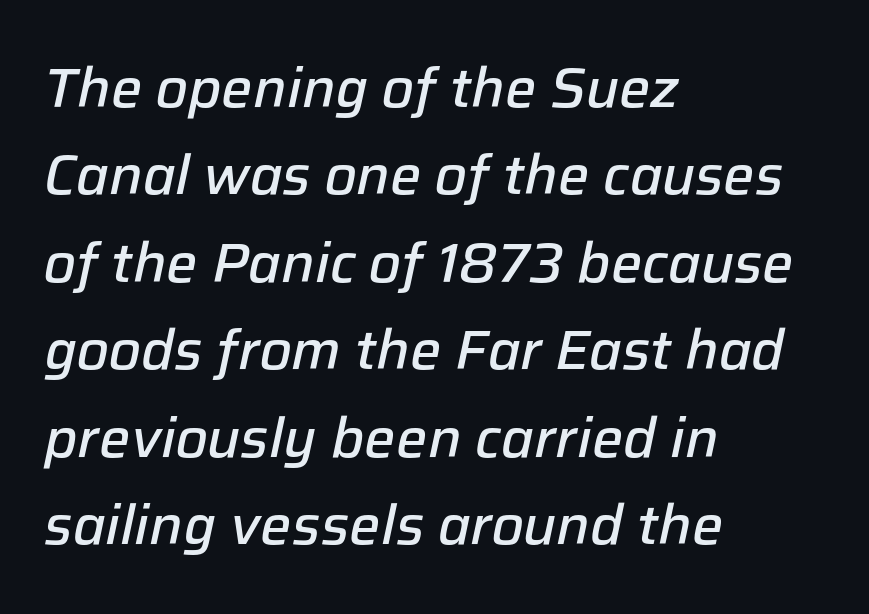
{"italic": "yes", "lean": "right", "slant_degrees": 12, "bold": "semi", "weight": "semibold", "width": "normal", "stroke_contrast": "low", "x_height": "medium", "monospaced": "no", "underline": "no", "align": "left", "line_spacing": "normal", "line_spacing_ratio": 1.59, "letter_spacing": "normal", "letter_spacing_em": 0.0, "glyph_px": 55}
